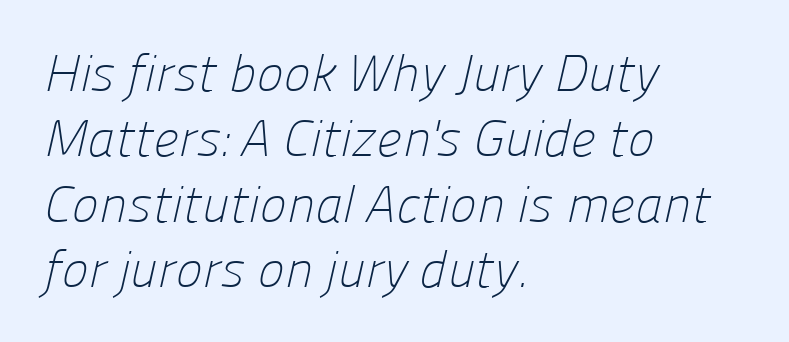
The font sits on the lighter half of the weight spectrum, regular included. Leading: standard. The passage shown is typed in a proportional face where columns would drift. The lines are quadded left. Default kerning and tracking; the words read as compact shapes. Decoration check: the copy has no underline.
